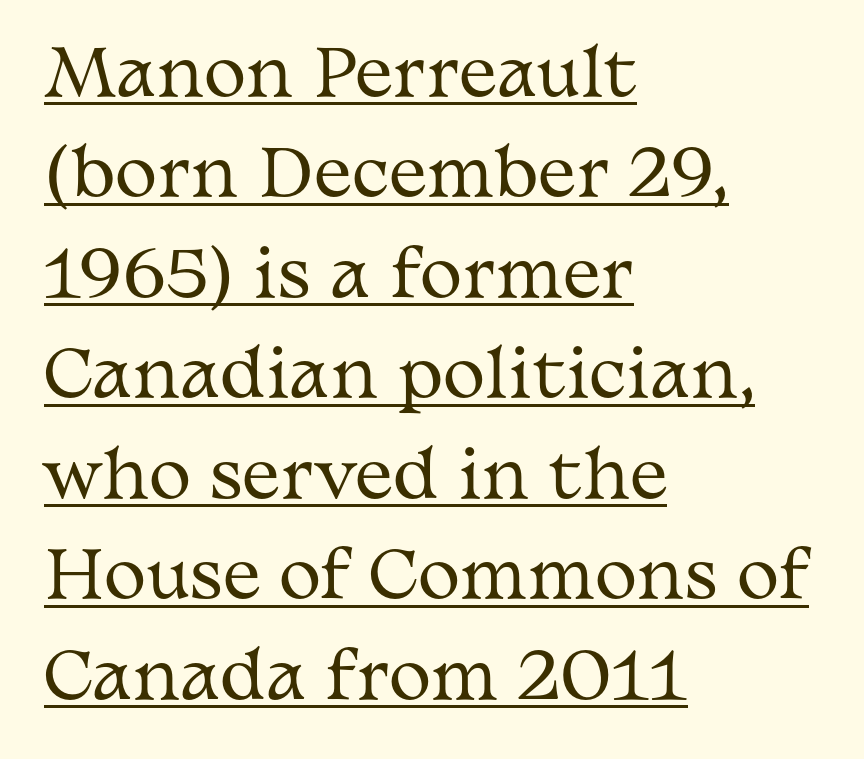
Q: Is the text bold? A: No.
Q: Is the text italic (slanted)? A: No, it is upright.
Q: Is the typeface a serif or a sans-serif typeface? A: Serif.
Q: Is the text underlined? A: Yes.
Q: How is the paragraph aligned? A: Left-aligned.
Q: Is the spacing between letters normal or unusually wide? A: Normal.
Q: Is the spacing between lines tight, normal or loose? A: Normal.
Q: Width (condensed, normal, or wide)? A: Wide.
Q: Stroke contrast? A: Medium.
Q: x-height? A: Medium.
Q: Monospaced? A: No.
